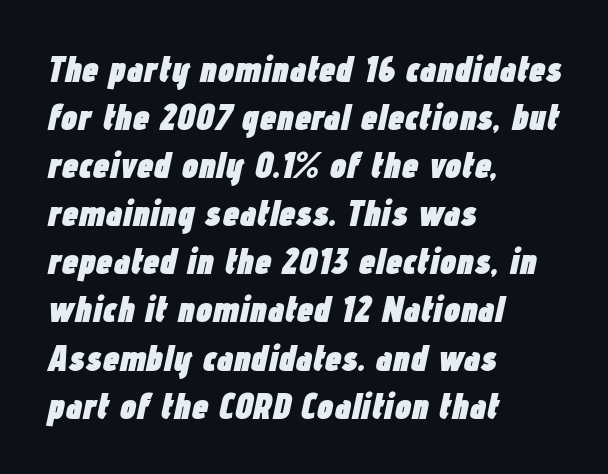
One-word summary of the alignment: left. Caption: standard tracking, unaltered. A typesetter would call this leading conventional body-copy spacing. Look at the stroke-to-counter ratio: heavy, a bold. Tall strokes in this sample are angled rather than plumb.
